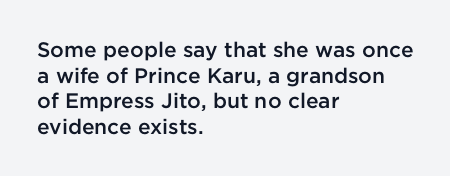
Q: Is the text bold? A: Semi-bold.
Q: Is the text italic (slanted)? A: No, it is upright.
Q: Is the text underlined? A: No.
Q: How is the paragraph aligned? A: Left-aligned.
Q: Is the spacing between letters normal or unusually wide? A: Normal.
